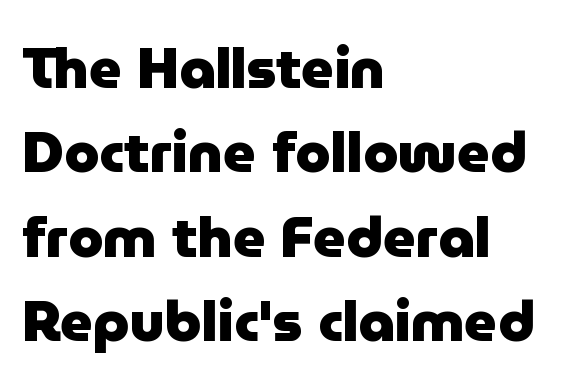
The image shows 57 px heavy sans-serif type, upright; set left-aligned, normal line spacing (1.48x), normal letter spacing, not underlined; low stroke contrast and a medium x-height.
